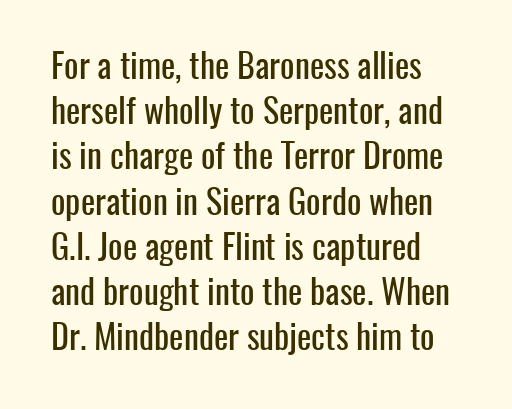
{"serif": "no", "italic": "no", "width": "condensed", "stroke_contrast": "low", "x_height": "medium", "monospaced": "no", "underline": "no", "line_spacing": "normal", "line_spacing_ratio": 1.33, "letter_spacing": "normal", "letter_spacing_em": 0.0, "glyph_px": 34}
